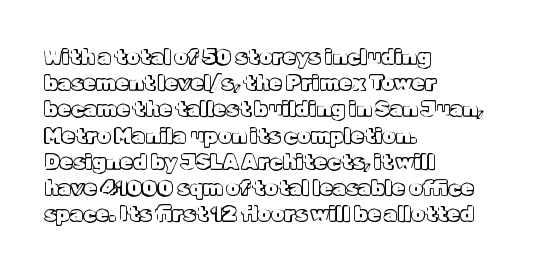
The image shows 21 px text type, upright; set left-aligned, normal line spacing (1.25x), normal letter spacing, not underlined.
